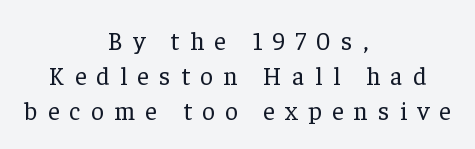
The image shows 25 px text type, upright; set centered, normal line spacing (1.4x), unusually wide letter spacing (+0.42 em), not underlined.
